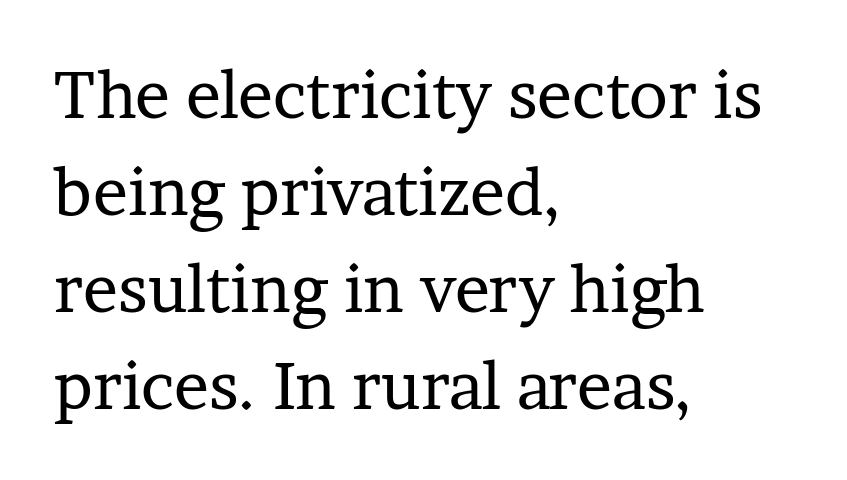
Q: Is the text bold? A: No.
Q: Is the text italic (slanted)? A: No, it is upright.
Q: Is the typeface a serif or a sans-serif typeface? A: Serif.
Q: Is the text underlined? A: No.
Q: How is the paragraph aligned? A: Left-aligned.
Q: Is the spacing between letters normal or unusually wide? A: Normal.
Q: Is the spacing between lines tight, normal or loose? A: Normal.
Q: Width (condensed, normal, or wide)? A: Normal.
Q: Stroke contrast? A: Low.
Q: x-height? A: Medium.
Q: Monospaced? A: No.
